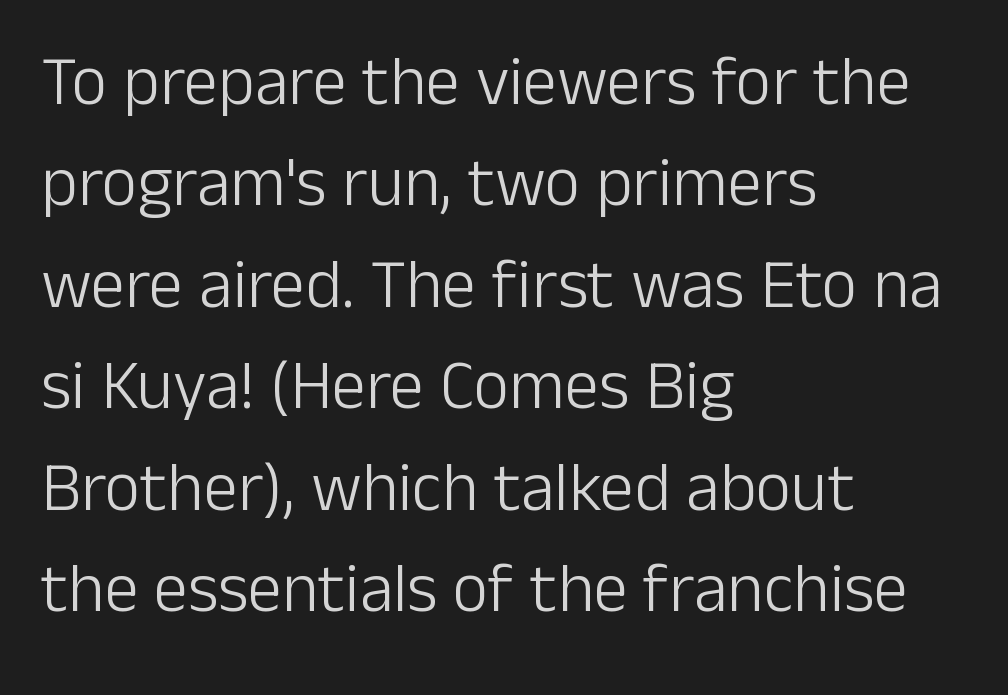
These lines sit exactly where default settings would place them. Plain, unruled lines of type. Between one letter and the next there's only the usual sliver of space. A student would call this left alignment; a typographer would say flush left, rag right. Does the lettering tilt? It doesn't — this is upright. The strokes carry an ordinary text weight at most.
